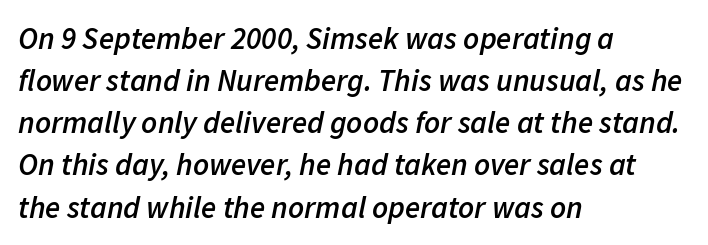
The image shows 31 px semibold type, italic (leaning right); set left-aligned, normal line spacing (1.36x), normal letter spacing, not underlined; low stroke contrast and a medium x-height.
